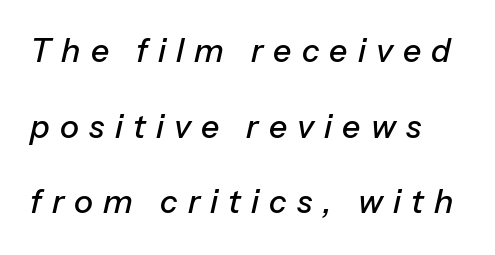
Check under the words: just untouched page. A typesetter would call this proportional, since set widths differ per character. Vertical spacing — loose. There's an unmistakable incline to the writing here.
